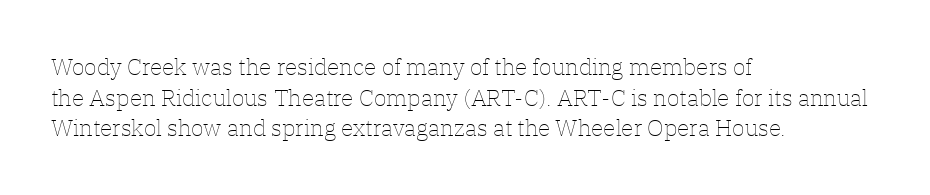
{"italic": "no", "bold": "no", "underline": "no", "align": "left", "line_spacing": "normal", "line_spacing_ratio": 1.33, "letter_spacing": "normal", "letter_spacing_em": 0.0, "glyph_px": 23}
